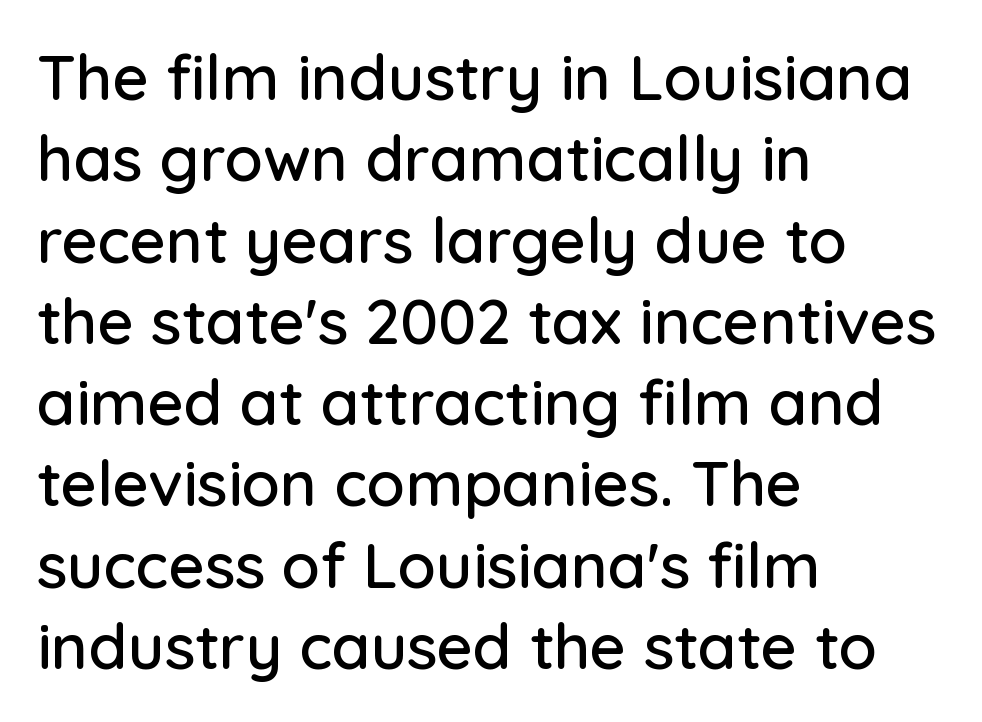
Q: Is the text italic (slanted)? A: No, it is upright.
Q: Is the typeface a serif or a sans-serif typeface? A: Sans-serif.
Q: Is the text underlined? A: No.
Q: How is the paragraph aligned? A: Left-aligned.
Q: Is the spacing between letters normal or unusually wide? A: Normal.
Q: Is the spacing between lines tight, normal or loose? A: Normal.
Q: Width (condensed, normal, or wide)? A: Normal.
Q: Stroke contrast? A: Low.
Q: x-height? A: Medium.
Q: Monospaced? A: No.
